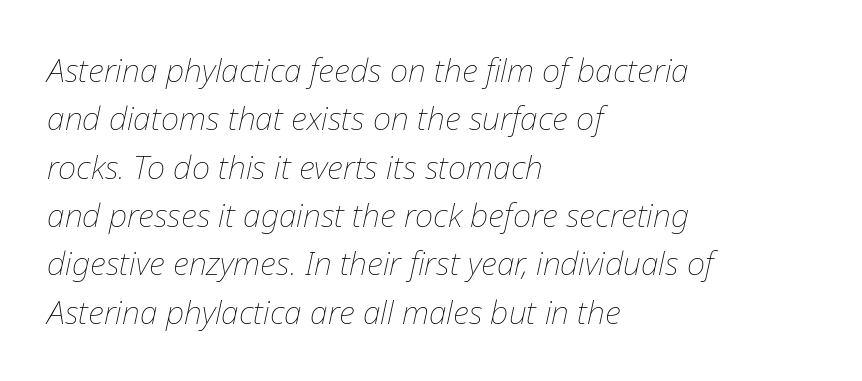
The image shows 32 px thin type, italic (leaning right); set left-aligned, normal line spacing (1.51x), normal letter spacing, not underlined; low stroke contrast and a medium x-height.
